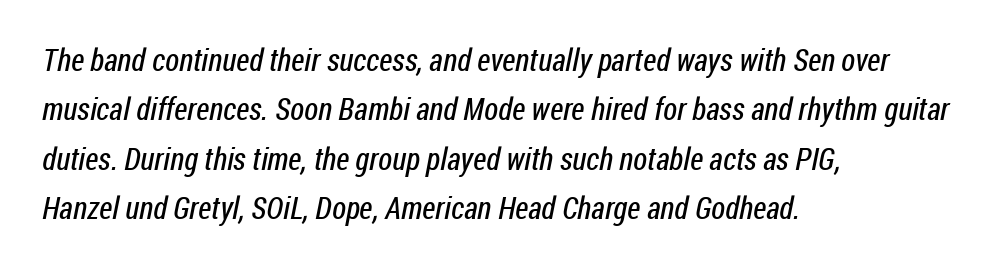
{"serif": "no", "bold": "no", "weight": "regular", "width": "condensed", "stroke_contrast": "low", "x_height": "medium", "monospaced": "no", "underline": "no", "align": "left", "line_spacing": "normal", "line_spacing_ratio": 1.59, "letter_spacing": "normal", "letter_spacing_em": 0.0, "glyph_px": 31}
